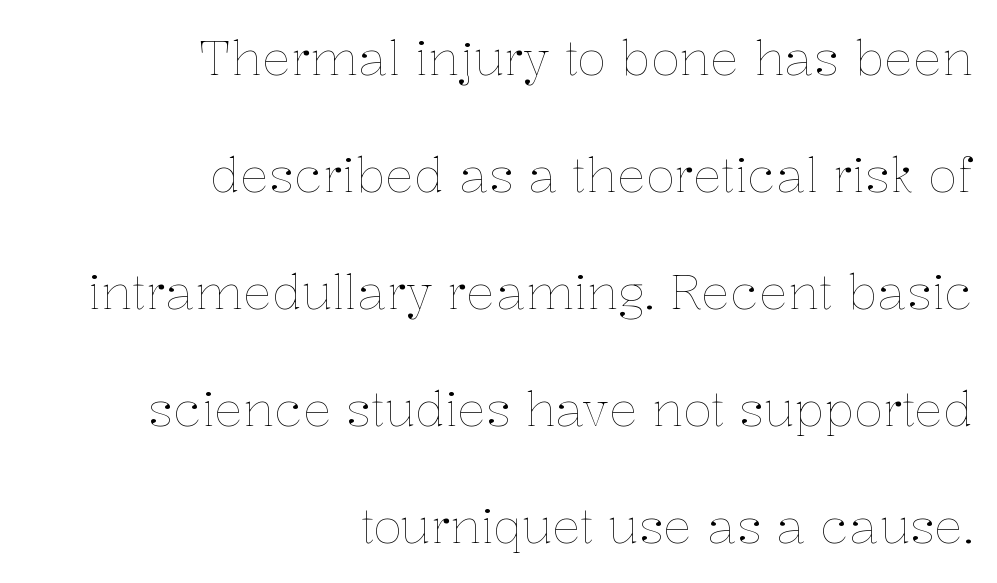
{"italic": "no", "bold": "no", "weight": "thin", "width": "normal", "stroke_contrast": "low", "x_height": "medium", "monospaced": "no", "underline": "no", "align": "right", "line_spacing": "loose", "line_spacing_ratio": 2.44, "letter_spacing": "normal", "letter_spacing_em": 0.0, "glyph_px": 48}
